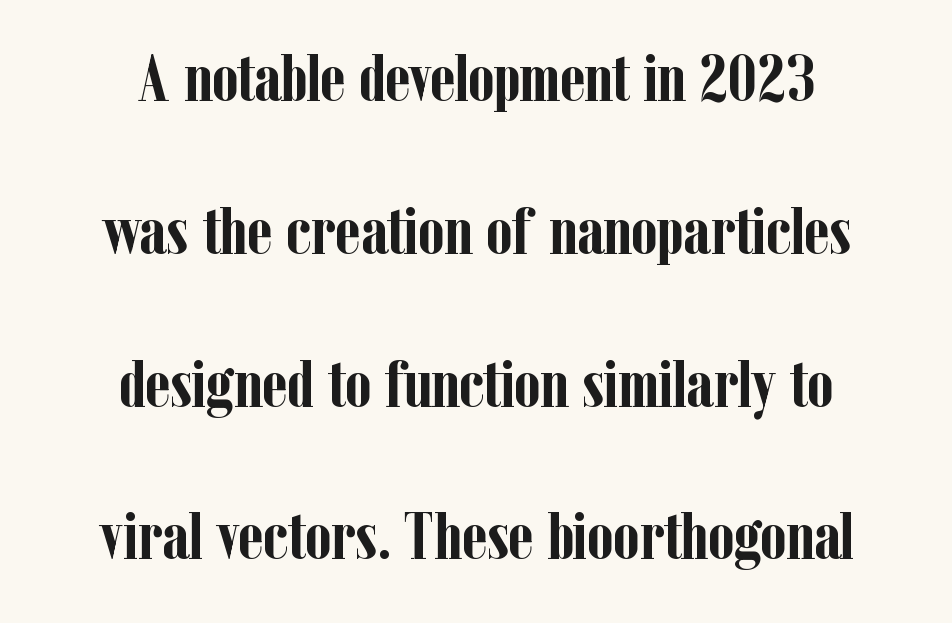
Q: Is the text bold? A: Yes.
Q: Is the text italic (slanted)? A: No, it is upright.
Q: Is the typeface a serif or a sans-serif typeface? A: Serif.
Q: Is the text underlined? A: No.
Q: How is the paragraph aligned? A: Centered.
Q: Is the spacing between letters normal or unusually wide? A: Normal.
Q: Is the spacing between lines tight, normal or loose? A: Loose.
Q: Width (condensed, normal, or wide)? A: Condensed.
Q: Stroke contrast? A: Low.
Q: x-height? A: Medium.
Q: Monospaced? A: No.
